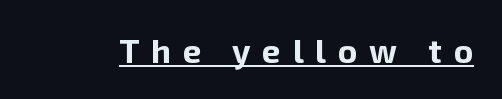
The image shows 33 px bold sans-serif type, upright; set unusually wide letter spacing (+0.36 em), underlined; low stroke contrast and a medium x-height.
